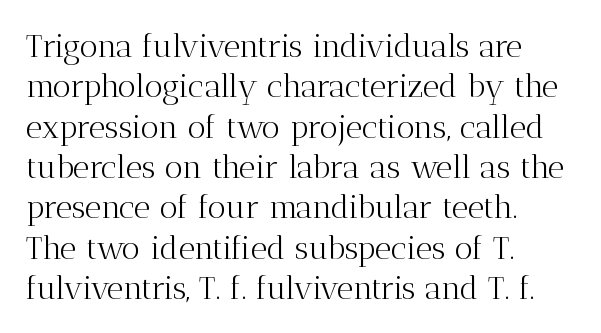
The image shows 32 px light serif type, upright; set left-aligned, normal line spacing (1.26x), normal letter spacing, not underlined; medium stroke contrast and a medium x-height.
